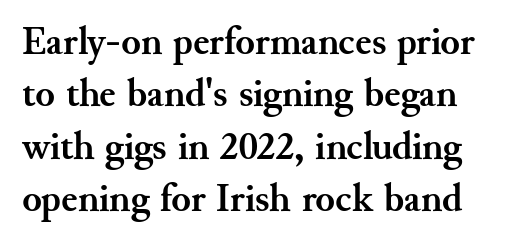
Does the weight exceed regular? Yes, all the way to bold. Bare-footed words on every line. Italic: no, the glyphs are upright roman. Regarding leading, the lines here are spaced in the standard way. The type family on display is of the serif kind.
